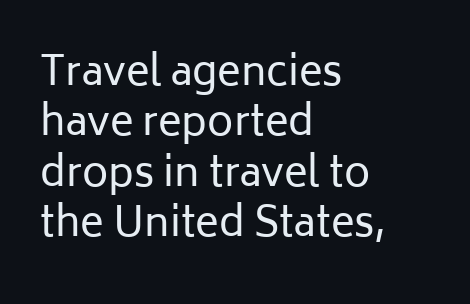
Q: Is the text bold? A: No.
Q: Is the text italic (slanted)? A: No, it is upright.
Q: Is the typeface a serif or a sans-serif typeface? A: Sans-serif.
Q: Is the text underlined? A: No.
Q: How is the paragraph aligned? A: Left-aligned.
Q: Is the spacing between letters normal or unusually wide? A: Normal.
Q: Is the spacing between lines tight, normal or loose? A: Normal.
Q: Width (condensed, normal, or wide)? A: Normal.
Q: Stroke contrast? A: Low.
Q: x-height? A: Medium.
Q: Monospaced? A: No.
